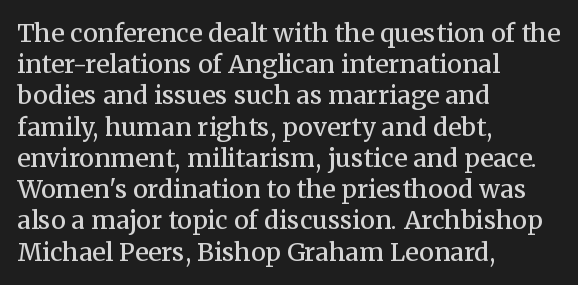
Q: Is the text bold? A: Semi-bold.
Q: Is the text italic (slanted)? A: No, it is upright.
Q: Is the text underlined? A: No.
Q: How is the paragraph aligned? A: Left-aligned.
Q: Is the spacing between letters normal or unusually wide? A: Normal.
Q: Is the spacing between lines tight, normal or loose? A: Normal.
